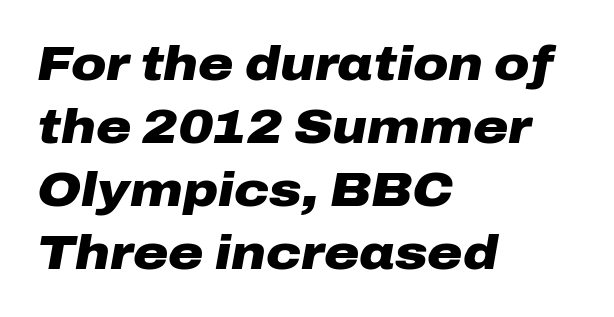
{"italic": "yes", "lean": "right", "slant_degrees": 10, "bold": "yes", "weight": "heavy", "width": "wide", "stroke_contrast": "low", "x_height": "medium", "monospaced": "no", "underline": "no", "align": "left", "line_spacing": "normal", "line_spacing_ratio": 1.31, "letter_spacing": "normal", "letter_spacing_em": 0.0, "glyph_px": 48}
